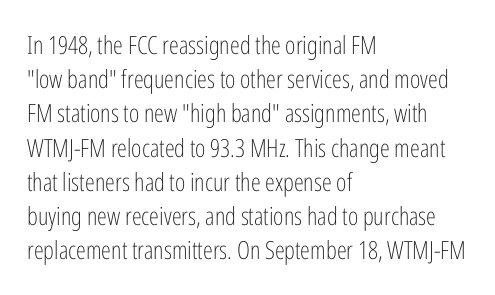
The image shows 25 px text type, upright; set left-aligned, normal line spacing (1.37x), normal letter spacing, not underlined.
